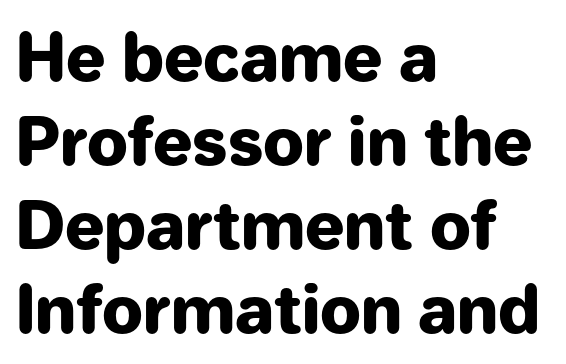
The image shows 65 px heavy sans-serif type, upright; set left-aligned, normal line spacing (1.29x), normal letter spacing, not underlined; low stroke contrast and a medium x-height.
